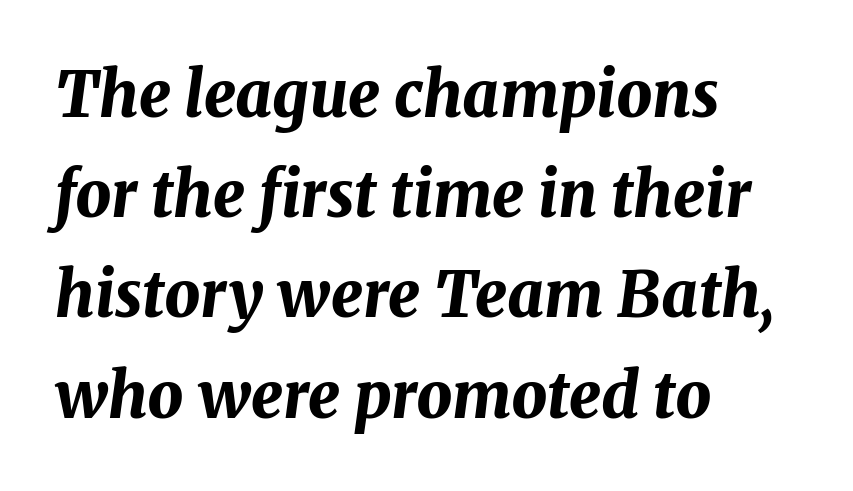
{"italic": "yes", "lean": "right", "slant_degrees": 8, "bold": "yes", "weight": "bold", "width": "normal", "stroke_contrast": "medium", "x_height": "medium", "monospaced": "no", "underline": "no", "align": "left", "line_spacing": "normal", "line_spacing_ratio": 1.59, "letter_spacing": "normal", "letter_spacing_em": 0.0, "glyph_px": 63}
